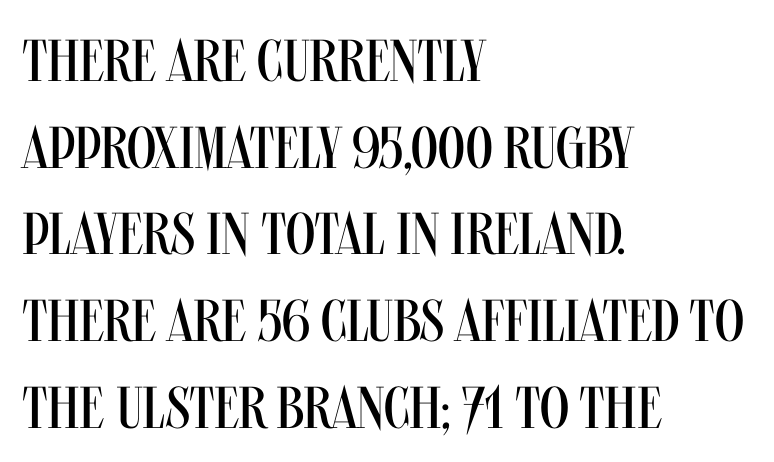
Q: Is the text bold? A: No.
Q: Is the text italic (slanted)? A: No, it is upright.
Q: Is the typeface a serif or a sans-serif typeface? A: Sans-serif.
Q: Is the text underlined? A: No.
Q: How is the paragraph aligned? A: Left-aligned.
Q: Is the spacing between letters normal or unusually wide? A: Normal.
Q: Is the spacing between lines tight, normal or loose? A: Normal.
Q: Width (condensed, normal, or wide)? A: Condensed.
Q: Stroke contrast? A: Medium.
Q: x-height? A: Large.
Q: Monospaced? A: No.
